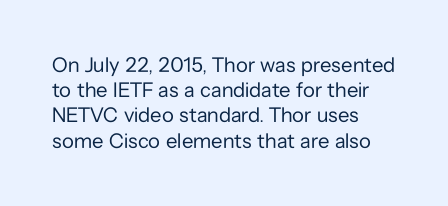
The letterforms sit shoulder to shoulder at normal distance. Typeset ragged right — the left edge is the straight one. The lettering holds an erect, upright posture throughout. Vertical stems look standard width or narrower in stroke. Beneath every word, the page is bare.
